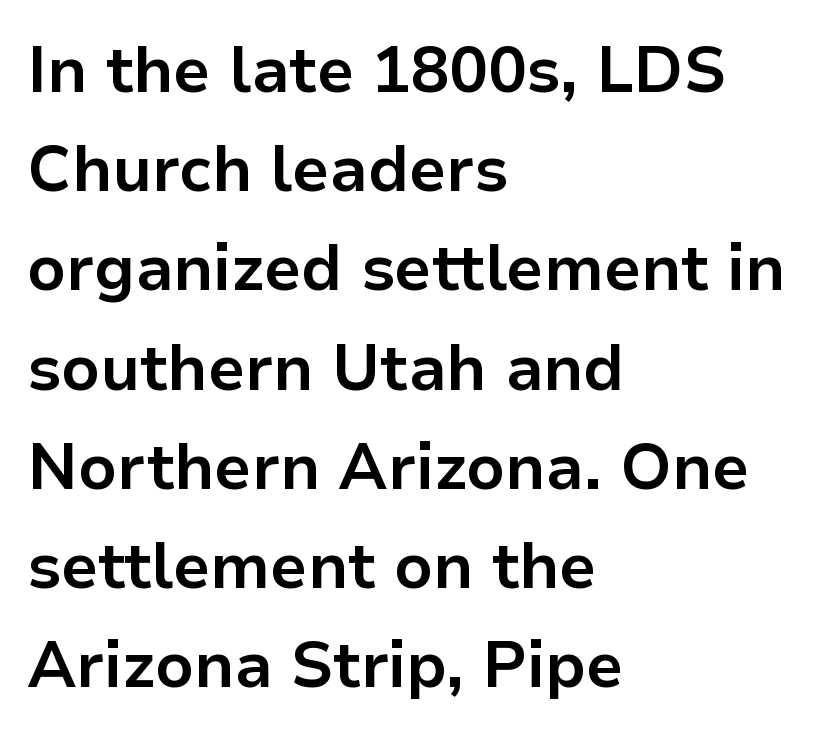
Grotesque or geometric, the face here clearly has no serifs. Successive baselines arrive at the customary interval. In terms of posture, this sample is upright. The setting favours the left margin, as ordinary paragraphs usually do.
